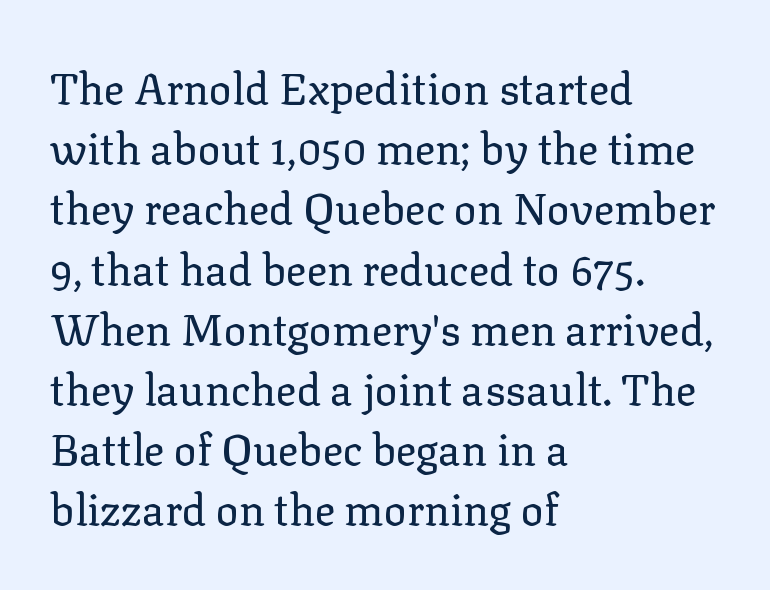
{"serif": "yes", "italic": "no", "bold": "no", "weight": "regular", "width": "normal", "stroke_contrast": "low", "x_height": "medium", "monospaced": "no", "underline": "no", "align": "left", "line_spacing": "normal", "line_spacing_ratio": 1.4, "letter_spacing": "normal", "letter_spacing_em": 0.0, "glyph_px": 43}
